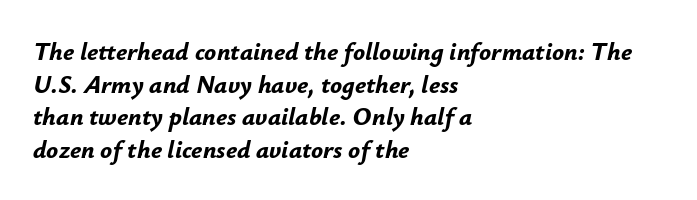
{"italic": "yes", "lean": "right", "slant_degrees": 12, "bold": "yes", "underline": "no", "align": "left", "line_spacing": "normal", "line_spacing_ratio": 1.31, "letter_spacing": "normal", "letter_spacing_em": 0.0, "glyph_px": 25}
